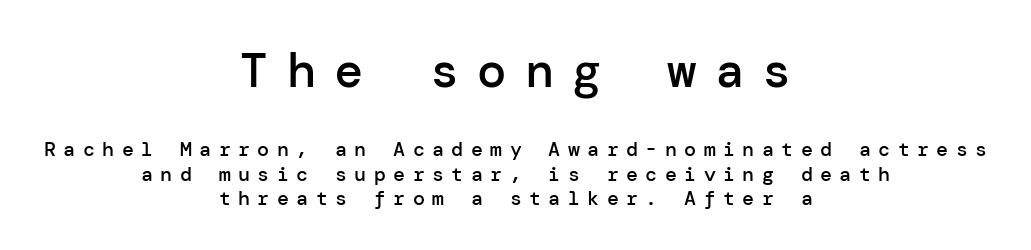
Q: Is the text bold? A: Semi-bold.
Q: Is the text italic (slanted)? A: No, it is upright.
Q: Is the typeface a serif or a sans-serif typeface? A: Sans-serif.
Q: Is the text underlined? A: No.
Q: How is the paragraph aligned? A: Centered.
Q: Is the spacing between letters normal or unusually wide? A: Unusually wide.
Q: Which block of text is set in a larger size, the first (top) or the second (bottom)? A: The first (top) one.
Q: Width (condensed, normal, or wide)? A: Normal.
Q: Stroke contrast? A: Low.
Q: x-height? A: Medium.
